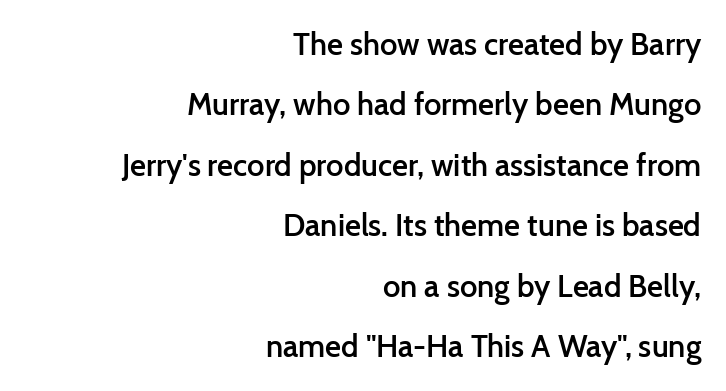
{"serif": "no", "italic": "no", "bold": "semi", "weight": "semibold", "width": "normal", "stroke_contrast": "low", "x_height": "medium", "monospaced": "no", "underline": "no", "align": "right", "line_spacing": "loose", "line_spacing_ratio": 1.95, "letter_spacing": "normal", "letter_spacing_em": 0.0, "glyph_px": 31}
